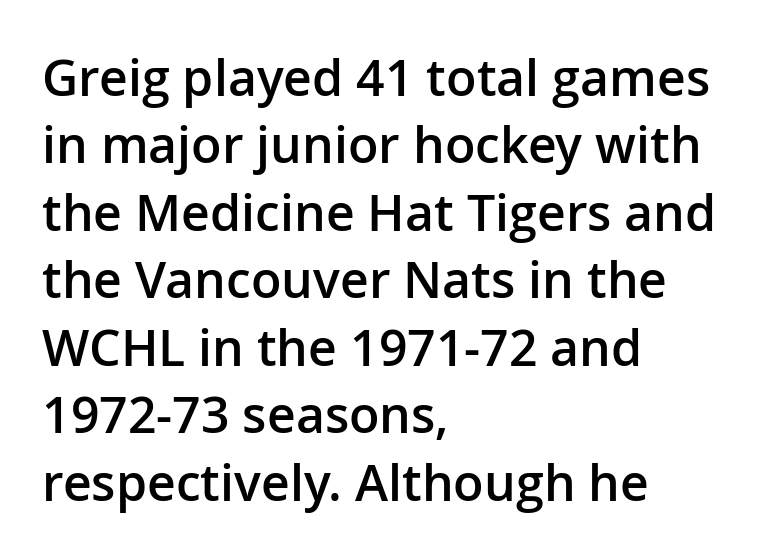
Q: Is the text bold? A: Semi-bold.
Q: Is the text italic (slanted)? A: No, it is upright.
Q: Is the typeface a serif or a sans-serif typeface? A: Sans-serif.
Q: Is the text underlined? A: No.
Q: How is the paragraph aligned? A: Left-aligned.
Q: Is the spacing between letters normal or unusually wide? A: Normal.
Q: Is the spacing between lines tight, normal or loose? A: Normal.
Q: Width (condensed, normal, or wide)? A: Normal.
Q: Stroke contrast? A: Low.
Q: x-height? A: Medium.
Q: Monospaced? A: No.
